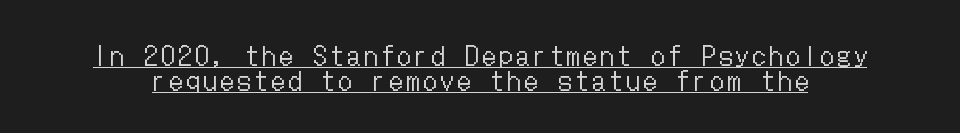
{"italic": "no", "bold": "no", "underline": "yes", "line_spacing": "tight", "line_spacing_ratio": 0.97, "glyph_px": 26}
